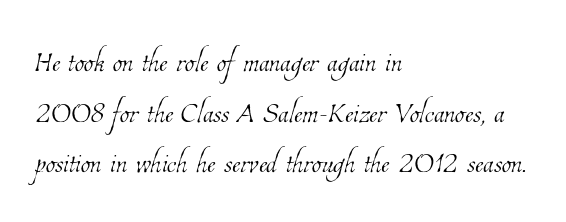
The specimen omits any rule beneath the text block's lines. Vertical spacing — default. Short note: letters normally spaced. No letter is thick-stroked: the sample isn't bold.
